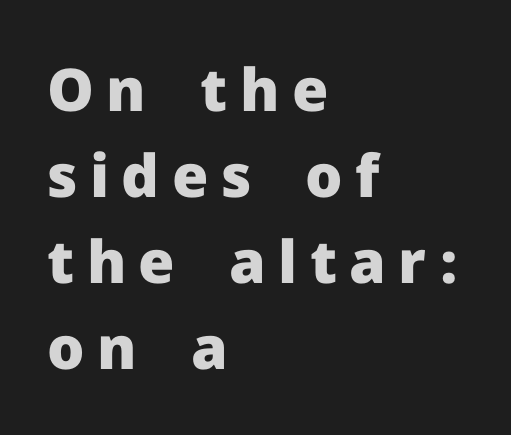
Tracking here is generous; glyphs stand well apart from one another. A typesetter would call this proportional, since set widths differ per character. The font family rendered here belongs to the sans-serif group. Teacher's note: observe the even left margin — that is flush-left alignment. A normal amount of white space separates one row of letters from the next. Unmarked baselines from the first word to the last.
